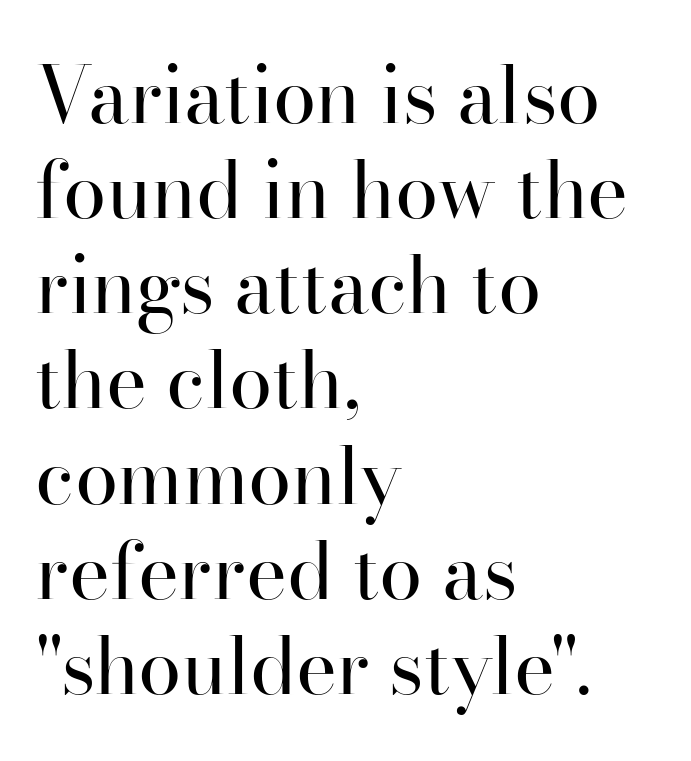
Q: Is the text bold? A: No.
Q: Is the text italic (slanted)? A: No, it is upright.
Q: Is the typeface a serif or a sans-serif typeface? A: Serif.
Q: Is the text underlined? A: No.
Q: How is the paragraph aligned? A: Left-aligned.
Q: Is the spacing between letters normal or unusually wide? A: Normal.
Q: Width (condensed, normal, or wide)? A: Normal.
Q: Stroke contrast? A: High.
Q: x-height? A: Small.
Q: Monospaced? A: No.
